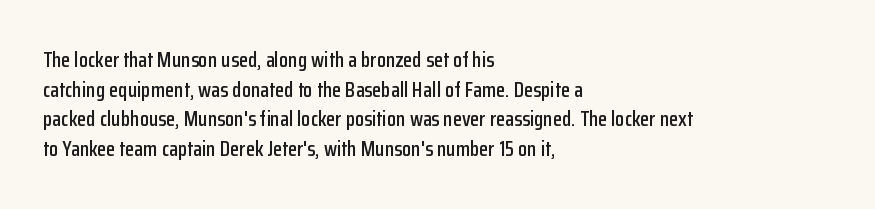
The image shows 21 px text type, upright; set left-aligned, normal line spacing (1.41x), normal letter spacing, not underlined.
